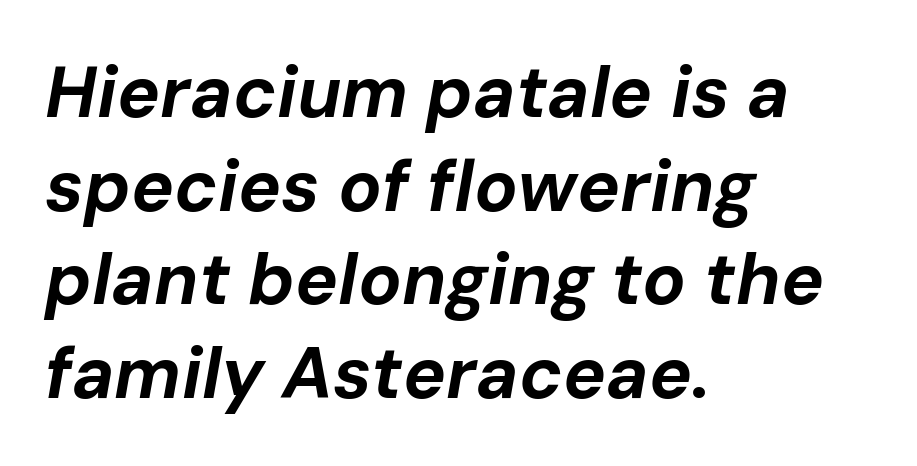
Q: Is the text bold? A: Yes.
Q: Is the text italic (slanted)? A: Yes, it leans right by about 10 degrees.
Q: Is the text underlined? A: No.
Q: How is the paragraph aligned? A: Left-aligned.
Q: Is the spacing between letters normal or unusually wide? A: Normal.
Q: Is the spacing between lines tight, normal or loose? A: Normal.
Q: Width (condensed, normal, or wide)? A: Normal.
Q: Stroke contrast? A: Low.
Q: x-height? A: Medium.
Q: Monospaced? A: No.
